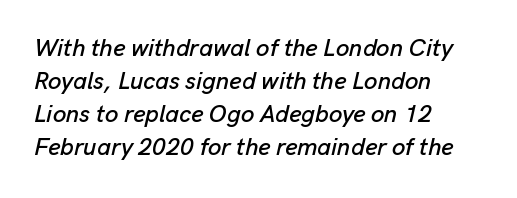
The font's italic variant was chosen for this text. This rendering uses left alignment, leaving the right contour irregular. Nobody drew a line under any word here. Words appear dense and cohesive because spacing is normal. This block has exactly the height ordinary leading produces.
